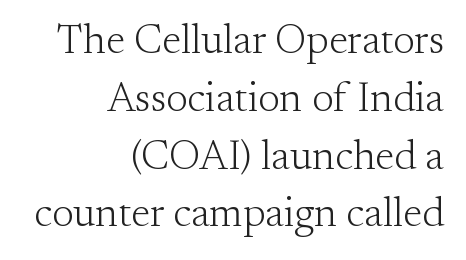
{"serif": "yes", "italic": "no", "bold": "no", "weight": "light", "width": "normal", "stroke_contrast": "medium", "x_height": "small", "monospaced": "no", "underline": "no", "align": "right", "line_spacing": "normal", "line_spacing_ratio": 1.41, "letter_spacing": "normal", "letter_spacing_em": 0.0, "glyph_px": 41}
